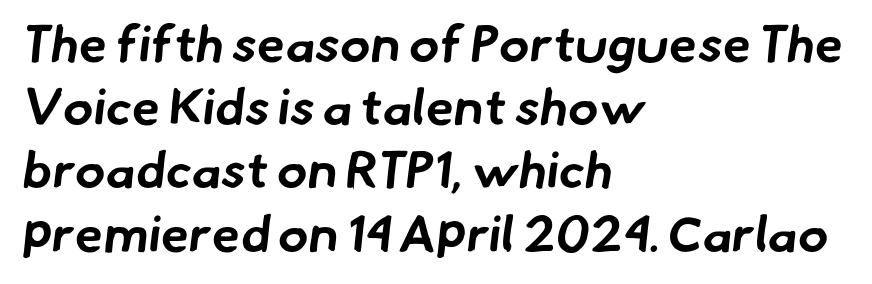
{"serif": "no", "bold": "yes", "weight": "bold", "width": "normal", "stroke_contrast": "low", "x_height": "small", "monospaced": "no", "underline": "no", "align": "left", "line_spacing_ratio": 1.24, "letter_spacing": "normal", "letter_spacing_em": 0.0, "glyph_px": 51}
